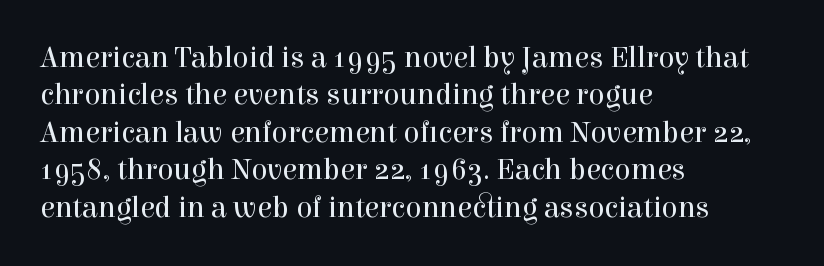
Students, observe: this is what conventionally led text looks like. The type family on display is of the serif kind. Characters remain perfectly vertical along every line. Stroke mass is kept to a normal reading level or below. Check under the words: just untouched page.
